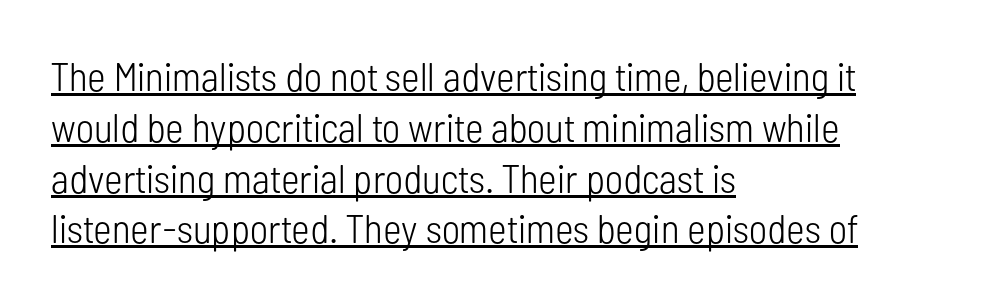
The letters look calm and open, with moderate or lighter stems. This is roman type, the default non-slanted kind. Evenly set lines give the paragraph a standard silhouette. Words appear dense and cohesive because spacing is normal. Is there an underline? Yes — a line sits under the letters.
